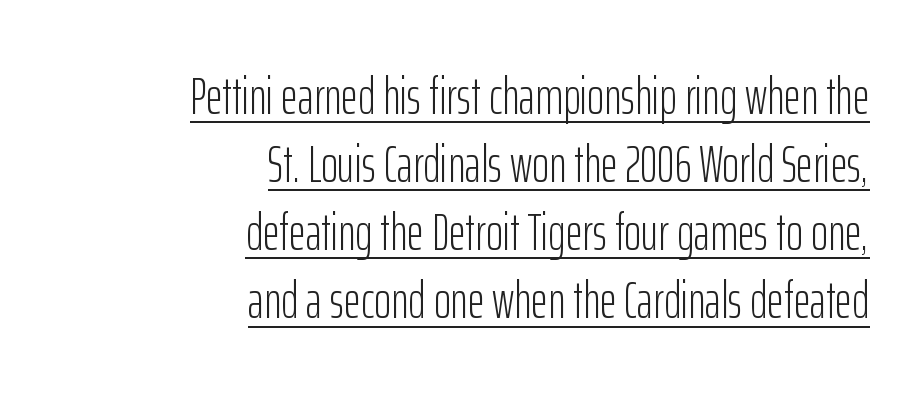
Unlike a traditional serif, this face leaves its strokes unadorned. The lines are quadded right. How are the letters spaced? Ordinarily, with no added tracking. A typesetter would mark this as roman, not italic. Reading down the column, the eye jumps a familiar distance to each next line.
